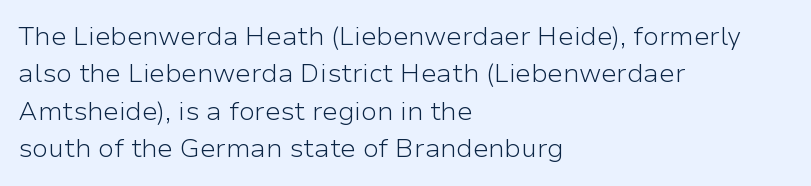
{"italic": "no", "bold": "no", "underline": "no", "align": "left", "line_spacing": "normal", "line_spacing_ratio": 1.44, "letter_spacing": "normal", "letter_spacing_em": 0.0, "glyph_px": 26}
